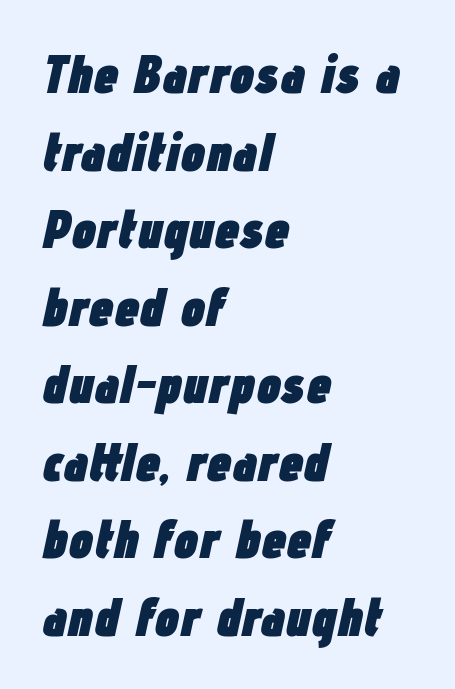
The image shows 55 px heavy, condensed type, italic (leaning right); set left-aligned, normal line spacing (1.41x), normal letter spacing, not underlined; low stroke contrast and a medium x-height.
